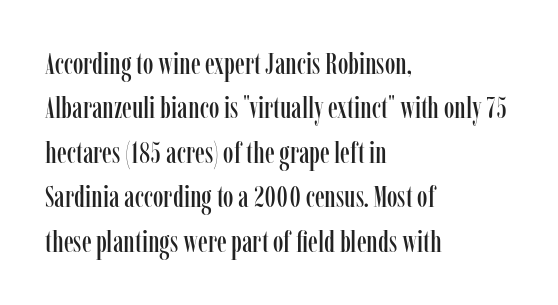
The image shows 30 px condensed serif type, upright; set left-aligned, normal line spacing (1.48x), normal letter spacing, not underlined; low stroke contrast and a medium x-height.
